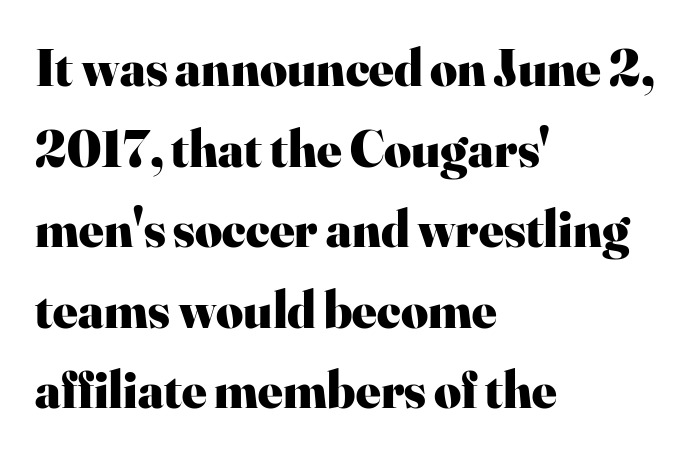
Inter-character spacing is left at the font's built-in metrics. The glyphs have the mass of a bold cut. Notice how the stems are strictly vertical — no italics here. Small tapered or slab feet sit at the stroke ends, so this counts as serif. Compared with typical paragraphs, the rows here are spaced about the same.
